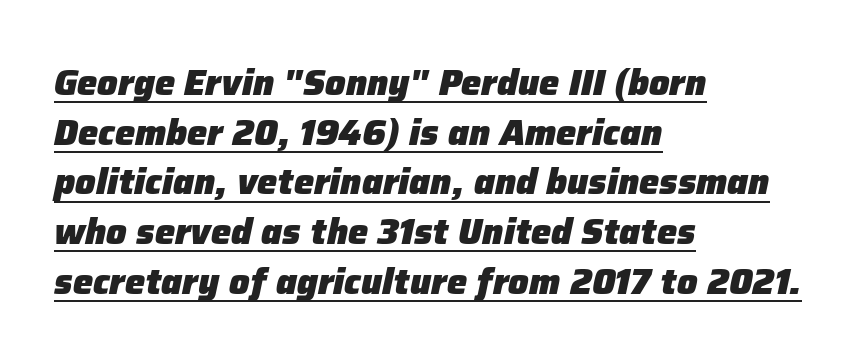
One glance says typical: line gaps are just what's usual. This sample uses an oblique cut, with every glyph tilted off the vertical. Character widths vary here, with narrow letters taking less room than wide ones. Quick note: underline on. Nothing unusual about the tracking: characters are spaced as the font intends. Layout note: lines flush left.
